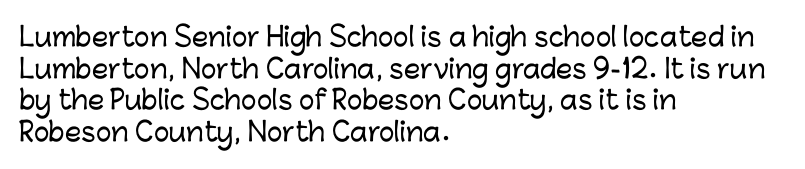
The image shows 26 px text type, upright; set left-aligned, line spacing 1.22x, normal letter spacing, not underlined.
